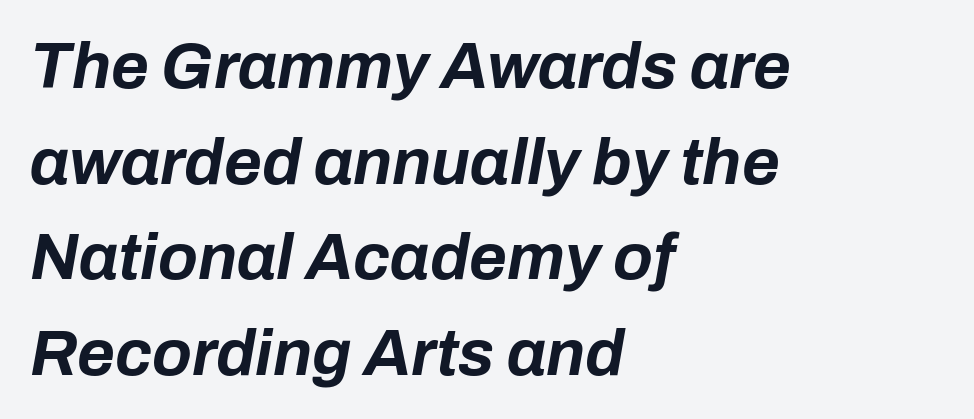
Q: Is the text bold? A: Yes.
Q: Is the text italic (slanted)? A: Yes, it leans right by about 10 degrees.
Q: Is the text underlined? A: No.
Q: How is the paragraph aligned? A: Left-aligned.
Q: Is the spacing between letters normal or unusually wide? A: Normal.
Q: Is the spacing between lines tight, normal or loose? A: Normal.
Q: Width (condensed, normal, or wide)? A: Normal.
Q: Stroke contrast? A: Low.
Q: x-height? A: Medium.
Q: Monospaced? A: No.
